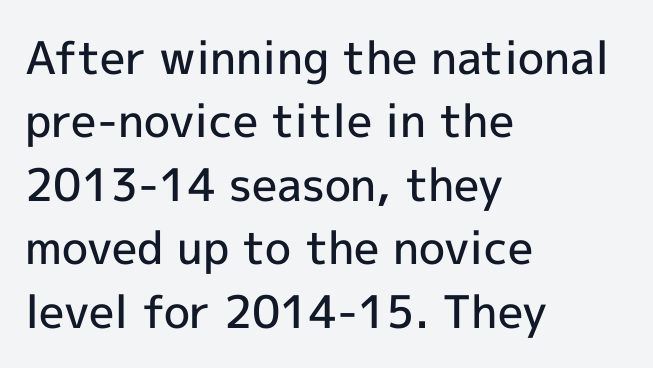
{"serif": "no", "italic": "no", "bold": "semi", "weight": "semibold", "width": "normal", "x_height": "medium", "monospaced": "no", "underline": "no", "align": "left", "line_spacing": "normal", "line_spacing_ratio": 1.41, "letter_spacing": "normal", "letter_spacing_em": 0.0, "glyph_px": 45}
